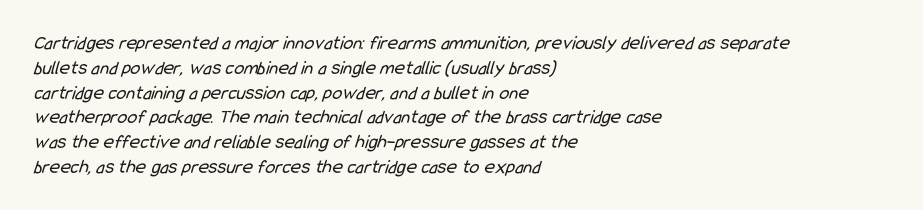
{"bold": "no", "underline": "no", "align": "left", "line_spacing_ratio": 1.24, "letter_spacing": "normal", "letter_spacing_em": 0.0, "glyph_px": 20}
